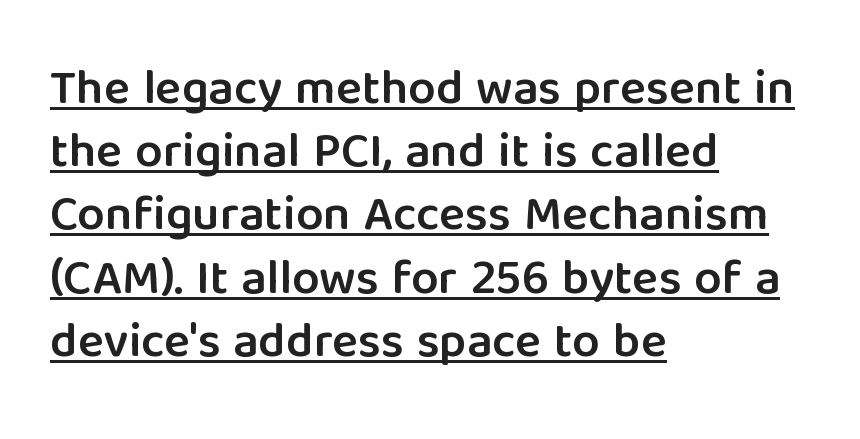
Q: Is the text bold? A: Semi-bold.
Q: Is the text italic (slanted)? A: No, it is upright.
Q: Is the typeface a serif or a sans-serif typeface? A: Sans-serif.
Q: Is the text underlined? A: Yes.
Q: How is the paragraph aligned? A: Left-aligned.
Q: Is the spacing between letters normal or unusually wide? A: Normal.
Q: Is the spacing between lines tight, normal or loose? A: Normal.
Q: Width (condensed, normal, or wide)? A: Normal.
Q: Stroke contrast? A: Low.
Q: x-height? A: Medium.
Q: Monospaced? A: No.
